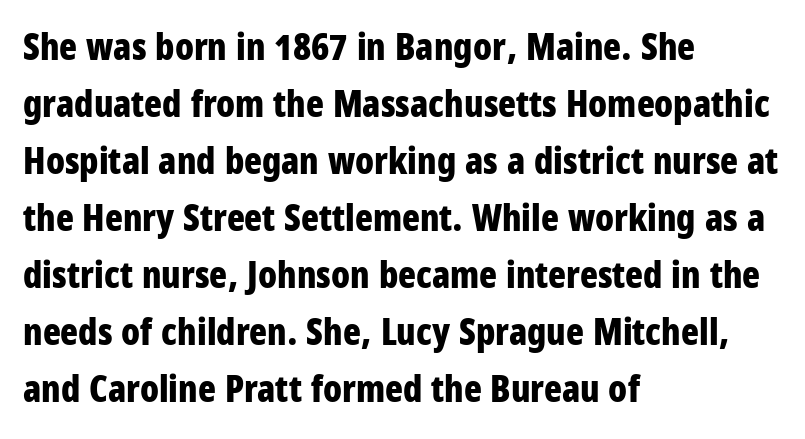
Q: Is the text bold? A: Yes.
Q: Is the text italic (slanted)? A: No, it is upright.
Q: Is the typeface a serif or a sans-serif typeface? A: Sans-serif.
Q: Is the text underlined? A: No.
Q: How is the paragraph aligned? A: Left-aligned.
Q: Is the spacing between letters normal or unusually wide? A: Normal.
Q: Is the spacing between lines tight, normal or loose? A: Normal.
Q: Width (condensed, normal, or wide)? A: Condensed.
Q: Stroke contrast? A: Low.
Q: x-height? A: Large.
Q: Monospaced? A: No.
